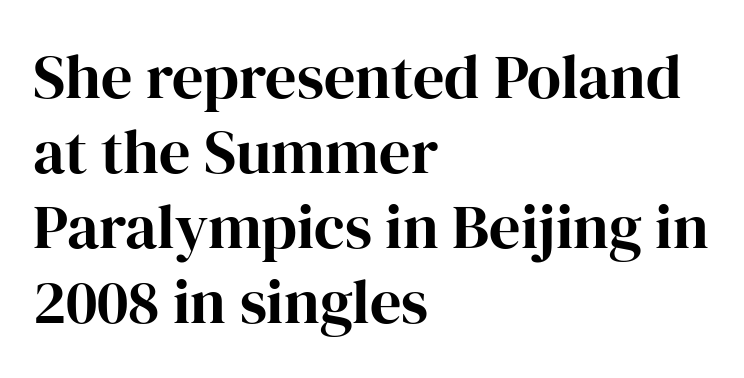
{"serif": "yes", "italic": "no", "width": "normal", "stroke_contrast": "high", "x_height": "medium", "monospaced": "no", "underline": "no", "align": "left", "line_spacing_ratio": 1.21, "letter_spacing": "normal", "letter_spacing_em": 0.0, "glyph_px": 62}
